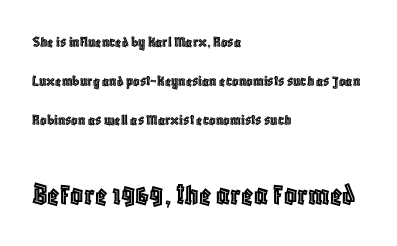
{"italic": "no", "width": "condensed", "x_height": "large", "monospaced": "no", "underline": "no", "align": "left", "line_spacing": "loose", "line_spacing_ratio": 2.45, "letter_spacing": "normal", "letter_spacing_em": 0.0, "larger_block": "second", "size_ratio": 2.0, "glyph_px": 32}
